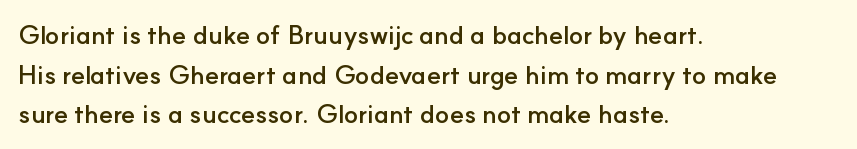
Q: Is the text bold? A: Yes.
Q: Is the text italic (slanted)? A: No, it is upright.
Q: Is the text underlined? A: No.
Q: How is the paragraph aligned? A: Left-aligned.
Q: Is the spacing between letters normal or unusually wide? A: Normal.
Q: Is the spacing between lines tight, normal or loose? A: Normal.
